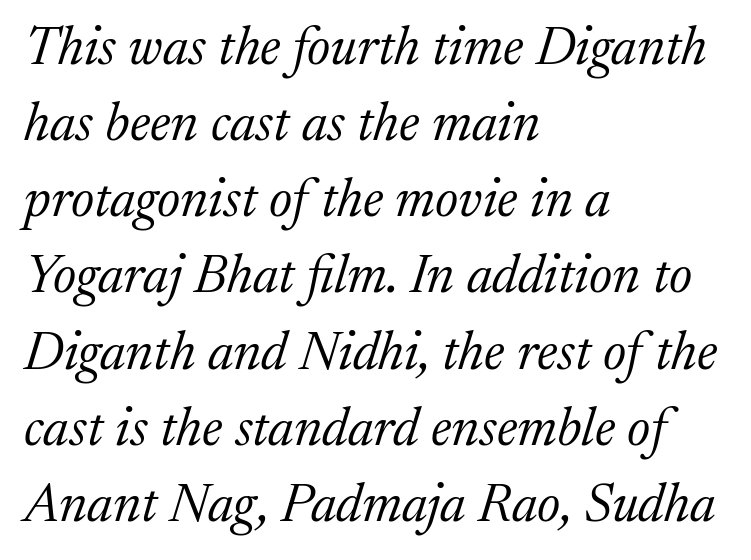
Q: Is the text bold? A: No.
Q: Is the text italic (slanted)? A: Yes, it leans right by about 17 degrees.
Q: Is the typeface a serif or a sans-serif typeface? A: Serif.
Q: Is the text underlined? A: No.
Q: How is the paragraph aligned? A: Left-aligned.
Q: Is the spacing between letters normal or unusually wide? A: Normal.
Q: Is the spacing between lines tight, normal or loose? A: Normal.
Q: Width (condensed, normal, or wide)? A: Normal.
Q: Stroke contrast? A: Medium.
Q: x-height? A: Medium.
Q: Monospaced? A: No.
